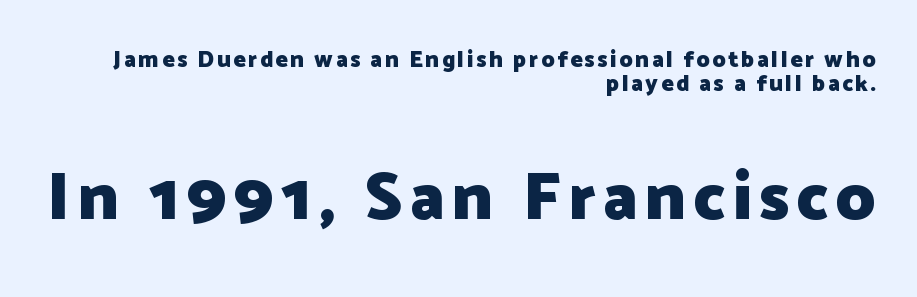
Check the space under the baseline: it is left empty. Characters remain perfectly vertical along every line. The passage shown begins with its smaller block and ends with its larger one. Serifs: no, the terminals of the letterforms are clean.
